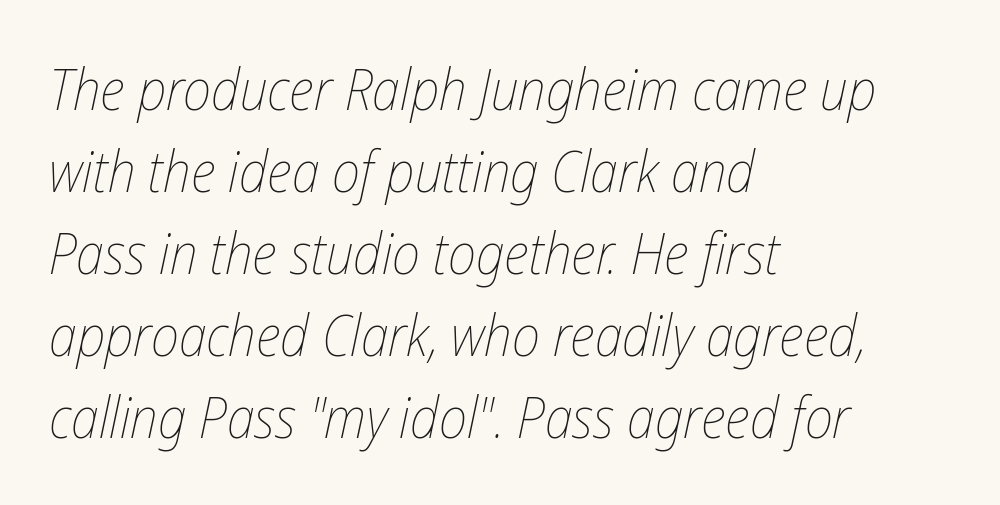
{"italic": "yes", "lean": "right", "slant_degrees": 12, "bold": "no", "weight": "thin", "width": "condensed", "stroke_contrast": "low", "x_height": "medium", "monospaced": "no", "underline": "no", "align": "left", "line_spacing": "normal", "line_spacing_ratio": 1.44, "letter_spacing": "normal", "letter_spacing_em": 0.0, "glyph_px": 57}
